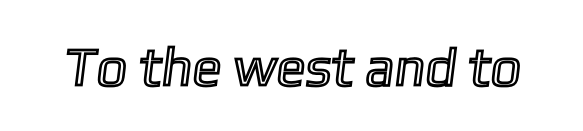
{"width": "normal", "x_height": "medium", "monospaced": "no", "underline": "no", "letter_spacing": "normal", "letter_spacing_em": 0.0, "glyph_px": 54}
